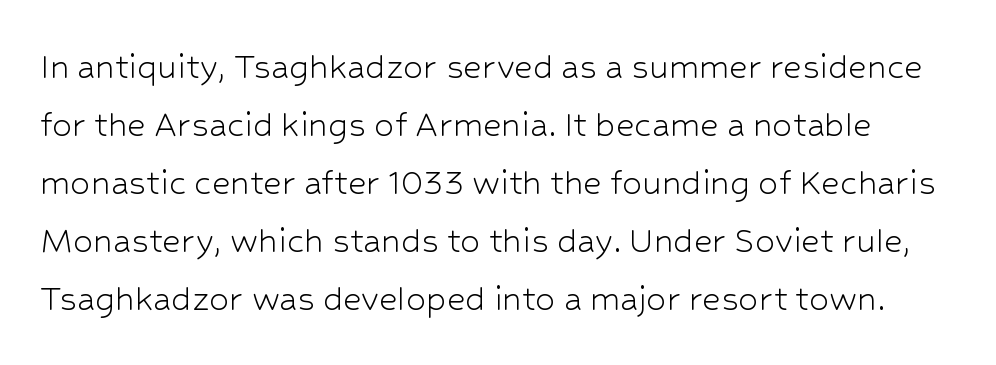
The foot of each line stays bare and open. The leading is moderate, giving the passage an even texture. Unlike italic type, these characters show no tilt at all. The gaps between neighbouring characters are ordinary and unremarkable.
